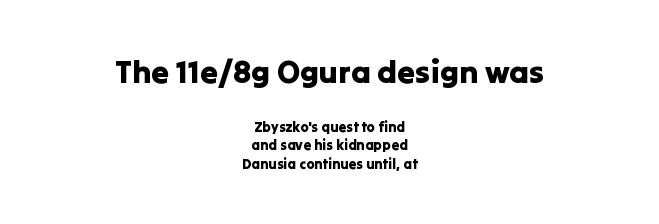
Q: Is the text italic (slanted)? A: No, it is upright.
Q: Is the typeface a serif or a sans-serif typeface? A: Sans-serif.
Q: Is the text underlined? A: No.
Q: How is the paragraph aligned? A: Centered.
Q: Is the spacing between letters normal or unusually wide? A: Normal.
Q: Is the spacing between lines tight, normal or loose? A: Normal.
Q: Which block of text is set in a larger size, the first (top) or the second (bottom)? A: The first (top) one.
Q: Width (condensed, normal, or wide)? A: Normal.
Q: Stroke contrast? A: Low.
Q: x-height? A: Medium.
Q: Monospaced? A: No.
